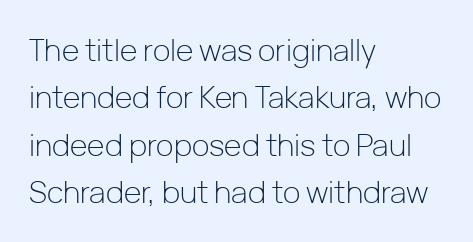
The image shows 30 px light sans-serif type, upright; set left-aligned, normal line spacing (1.58x), normal letter spacing, not underlined; low stroke contrast and a medium x-height.
